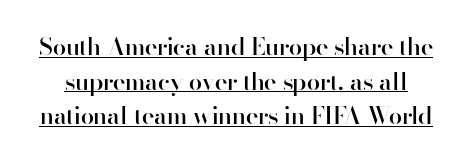
Q: Is the text bold? A: Semi-bold.
Q: Is the text italic (slanted)? A: No, it is upright.
Q: Is the text underlined? A: Yes.
Q: Is the spacing between letters normal or unusually wide? A: Normal.
Q: Is the spacing between lines tight, normal or loose? A: Normal.
